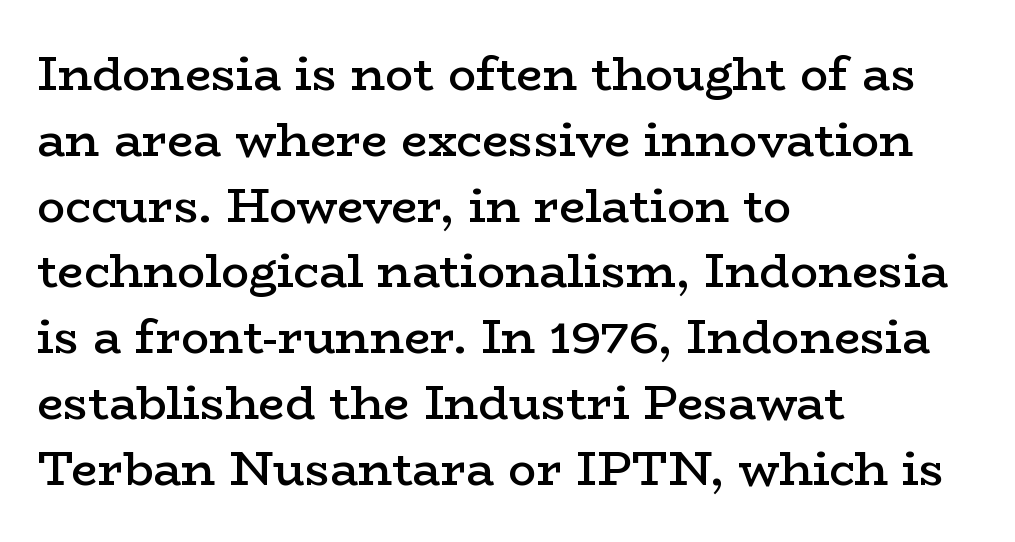
Q: Is the text bold? A: Semi-bold.
Q: Is the text italic (slanted)? A: No, it is upright.
Q: Is the typeface a serif or a sans-serif typeface? A: Serif.
Q: Is the text underlined? A: No.
Q: How is the paragraph aligned? A: Left-aligned.
Q: Is the spacing between letters normal or unusually wide? A: Normal.
Q: Is the spacing between lines tight, normal or loose? A: Normal.
Q: Width (condensed, normal, or wide)? A: Wide.
Q: Stroke contrast? A: Low.
Q: x-height? A: Medium.
Q: Monospaced? A: No.
